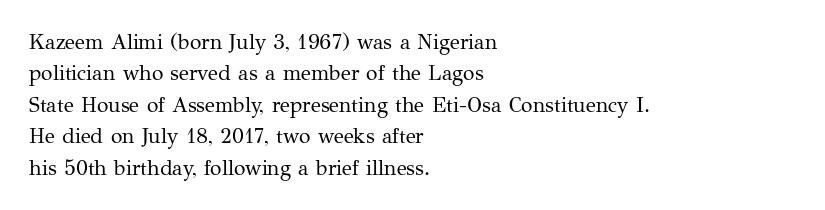
Each row of text sits above clean, open space. Italic? Not at all — the glyphs are vertical. Typeset ragged right — the left edge is the straight one. Each word holds together tightly as a unit, with standard inter-letter gaps. Interline gaps are of average width in this sample.
